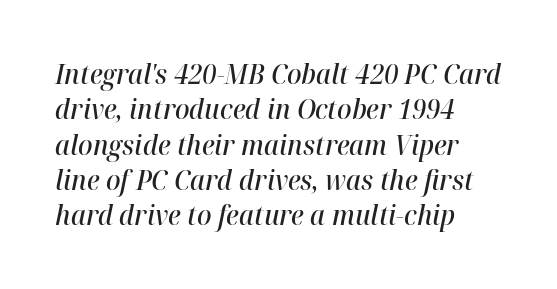
Q: Is the text bold? A: Semi-bold.
Q: Is the text italic (slanted)? A: Yes, it leans right by about 12 degrees.
Q: Is the text underlined? A: No.
Q: How is the paragraph aligned? A: Left-aligned.
Q: Is the spacing between letters normal or unusually wide? A: Normal.
Q: Is the spacing between lines tight, normal or loose? A: Normal.
